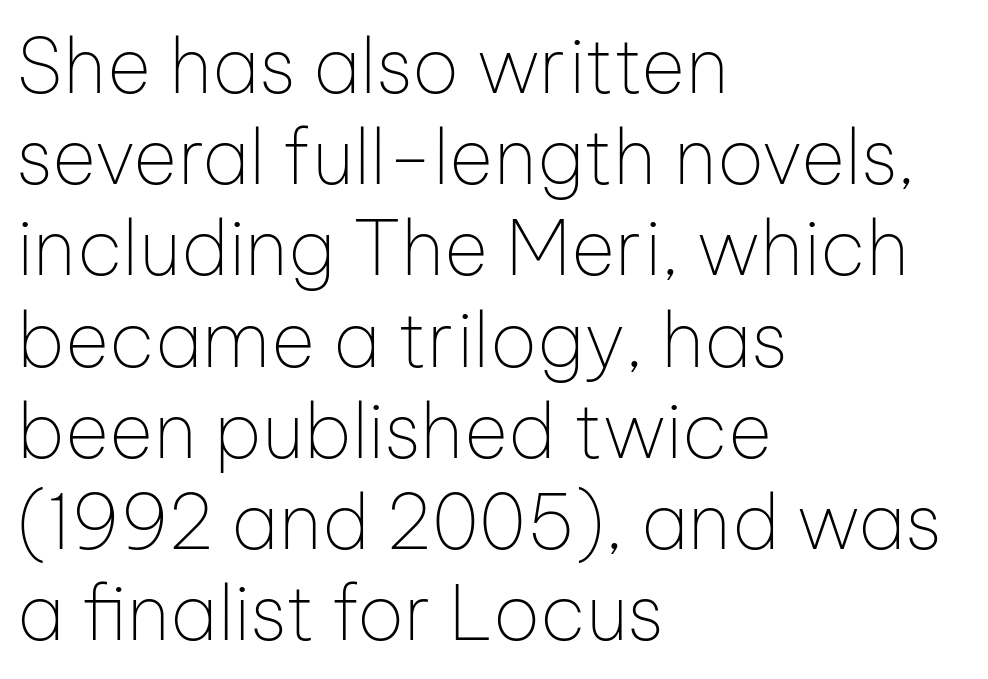
Q: Is the text bold? A: No.
Q: Is the text italic (slanted)? A: No, it is upright.
Q: Is the typeface a serif or a sans-serif typeface? A: Sans-serif.
Q: Is the text underlined? A: No.
Q: How is the paragraph aligned? A: Left-aligned.
Q: Is the spacing between letters normal or unusually wide? A: Normal.
Q: Width (condensed, normal, or wide)? A: Normal.
Q: Stroke contrast? A: Low.
Q: x-height? A: Medium.
Q: Monospaced? A: No.
